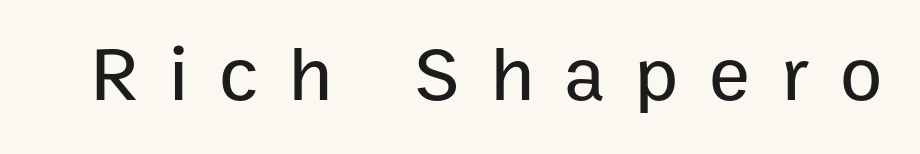
Q: Is the text italic (slanted)? A: No, it is upright.
Q: Is the typeface a serif or a sans-serif typeface? A: Sans-serif.
Q: Is the text underlined? A: No.
Q: Is the spacing between letters normal or unusually wide? A: Unusually wide.
Q: Width (condensed, normal, or wide)? A: Normal.
Q: Stroke contrast? A: Low.
Q: x-height? A: Medium.
Q: Monospaced? A: No.
